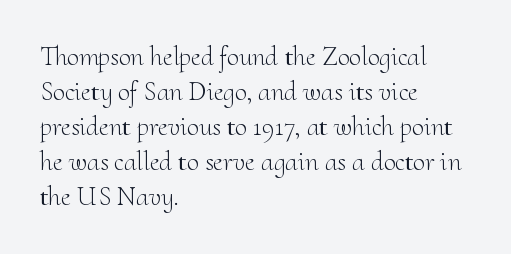
The image shows 27 px text type, upright; set left-aligned, normal line spacing (1.3x), normal letter spacing, not underlined.
